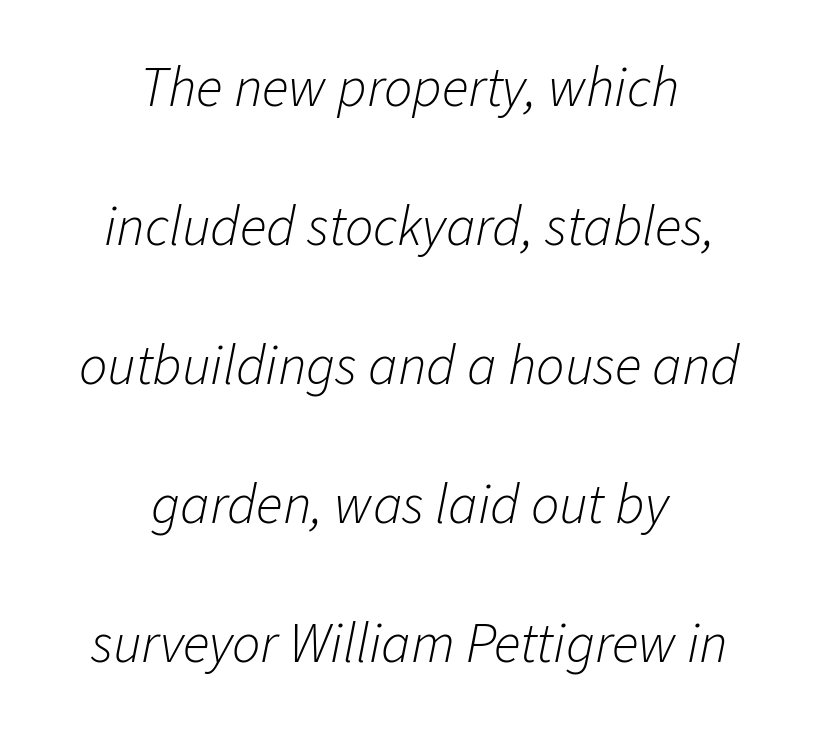
The image shows 56 px light type, italic (leaning right); set centered, loose line spacing (2.48x), normal letter spacing, not underlined; low stroke contrast and a medium x-height.
